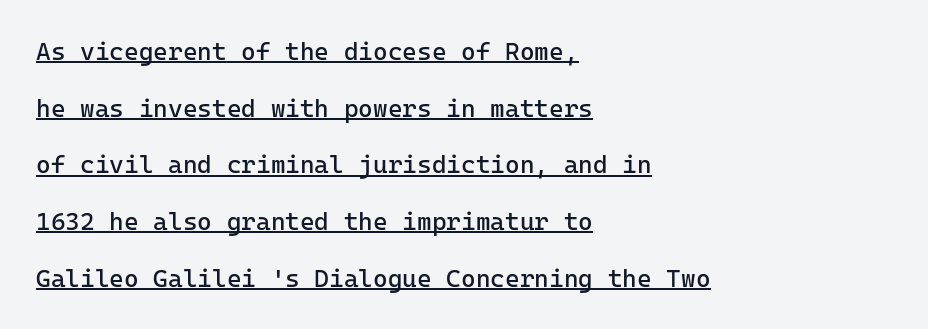
Q: Is the text bold? A: No.
Q: Is the text italic (slanted)? A: No, it is upright.
Q: Is the text underlined? A: Yes.
Q: How is the paragraph aligned? A: Left-aligned.
Q: Is the spacing between letters normal or unusually wide? A: Normal.
Q: Is the spacing between lines tight, normal or loose? A: Loose.
